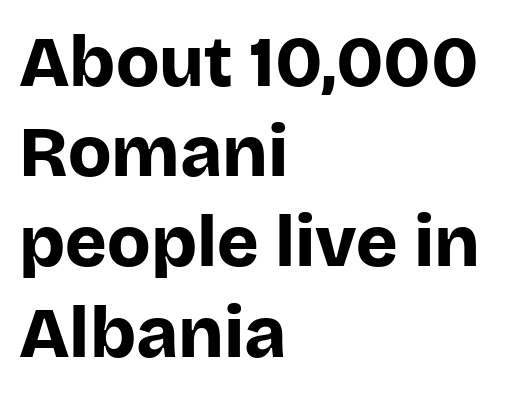
The space beneath each line is pristine and unruled. The designer went with a sans here, leaving each stem footless. Words appear dense and cohesive because spacing is normal. Character widths vary here, with narrow letters taking less room than wide ones.
